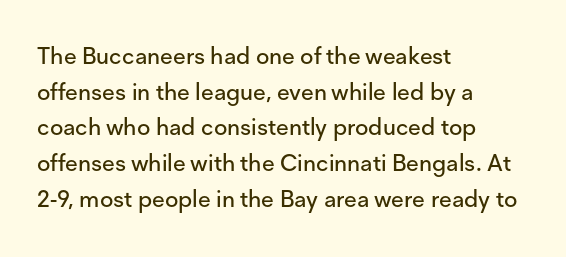
The image shows 23 px text type, upright; set left-aligned, normal line spacing (1.55x), normal letter spacing, not underlined.
